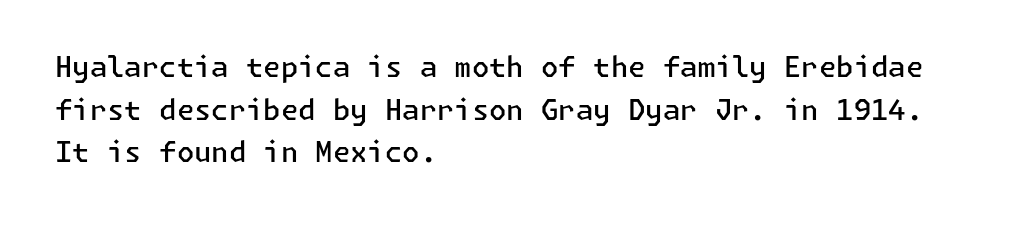
{"serif": "no", "italic": "no", "bold": "semi", "weight": "semibold", "width": "normal", "stroke_contrast": "low", "x_height": "medium", "underline": "no", "align": "left", "line_spacing": "normal", "line_spacing_ratio": 1.52, "letter_spacing": "normal", "letter_spacing_em": 0.0, "glyph_px": 28}
